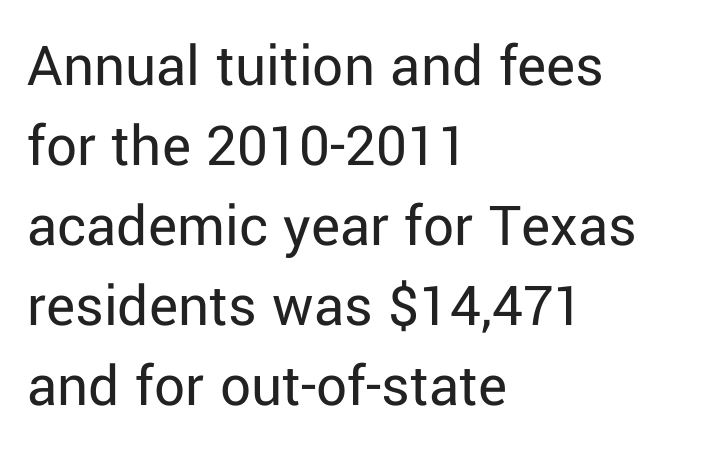
The image shows 61 px regular-weight sans-serif type, upright; set left-aligned, normal line spacing (1.31x), normal letter spacing, not underlined; low stroke contrast and a medium x-height.
